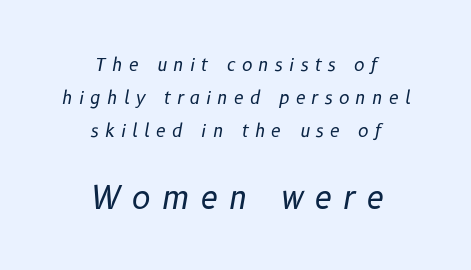
Q: Is the text bold? A: No.
Q: Is the text italic (slanted)? A: Yes, it leans right by about 10 degrees.
Q: Is the text underlined? A: No.
Q: How is the paragraph aligned? A: Centered.
Q: Is the spacing between letters normal or unusually wide? A: Unusually wide.
Q: Which block of text is set in a larger size, the first (top) or the second (bottom)? A: The second (bottom) one.
Q: Width (condensed, normal, or wide)? A: Normal.
Q: Stroke contrast? A: Low.
Q: x-height? A: Medium.
Q: Monospaced? A: No.
